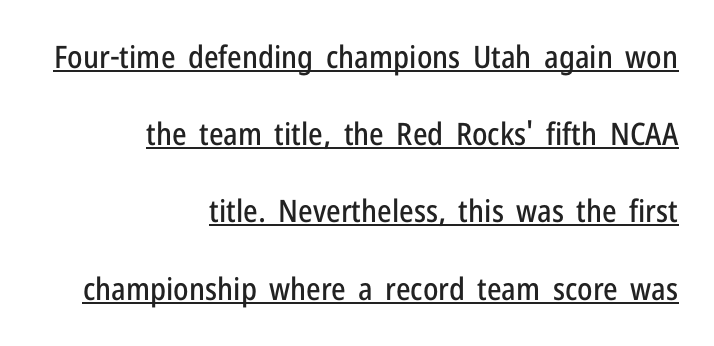
{"serif": "no", "italic": "no", "width": "condensed", "stroke_contrast": "low", "x_height": "medium", "monospaced": "no", "underline": "yes", "align": "right", "line_spacing": "loose", "line_spacing_ratio": 2.49, "letter_spacing": "normal", "letter_spacing_em": 0.0, "glyph_px": 31}
